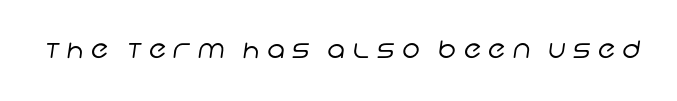
Q: Is the text bold? A: No.
Q: Is the text underlined? A: No.
Q: Is the spacing between letters normal or unusually wide? A: Unusually wide.
